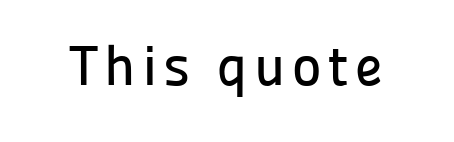
Q: Is the text italic (slanted)? A: No, it is upright.
Q: Is the typeface a serif or a sans-serif typeface? A: Sans-serif.
Q: Is the text underlined? A: No.
Q: Width (condensed, normal, or wide)? A: Normal.
Q: Stroke contrast? A: Low.
Q: x-height? A: Medium.
Q: Monospaced? A: No.
